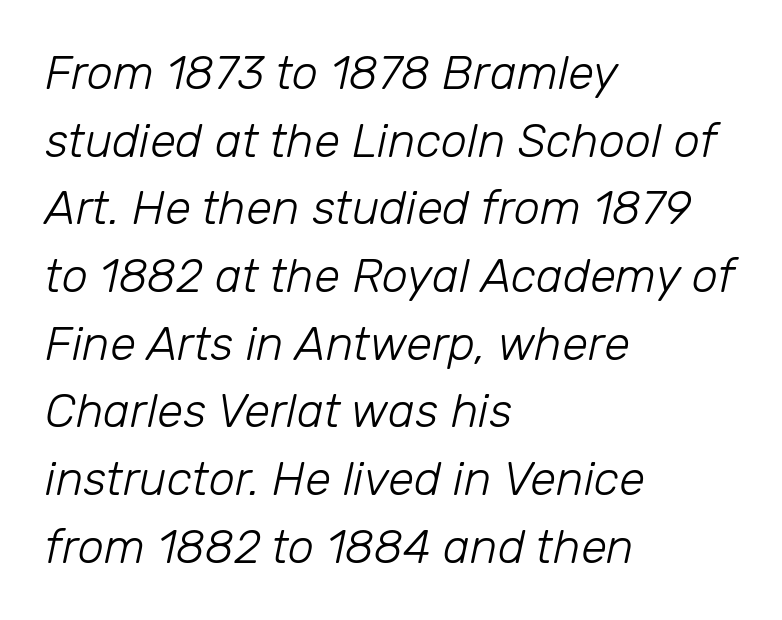
This block has exactly the height ordinary leading produces. The letters advance in unequal steps, a hallmark of proportional type. The passage is arranged the way most books set body copy — flush left. The zone under the glyphs is completely vacant. This sample uses plain, unmodified letter spacing.
